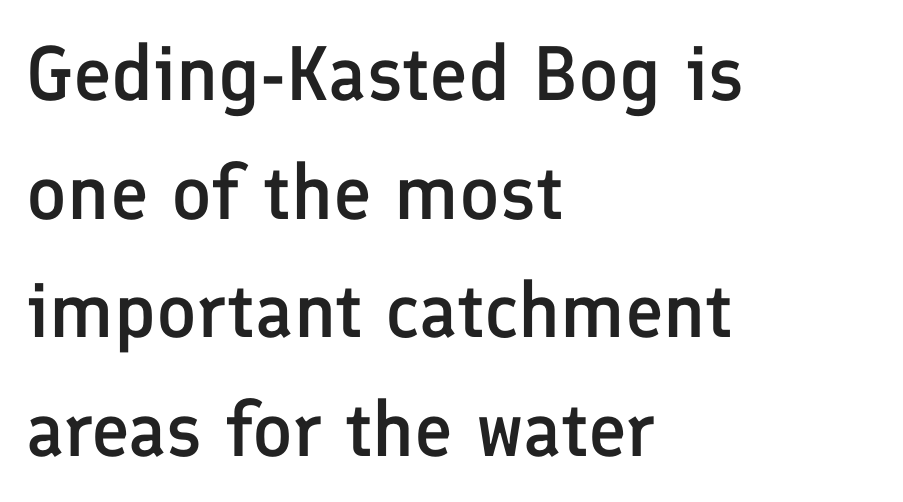
Q: Is the text bold? A: Semi-bold.
Q: Is the text italic (slanted)? A: No, it is upright.
Q: Is the typeface a serif or a sans-serif typeface? A: Sans-serif.
Q: Is the text underlined? A: No.
Q: How is the paragraph aligned? A: Left-aligned.
Q: Is the spacing between letters normal or unusually wide? A: Normal.
Q: Is the spacing between lines tight, normal or loose? A: Normal.
Q: Width (condensed, normal, or wide)? A: Normal.
Q: Stroke contrast? A: Low.
Q: x-height? A: Medium.
Q: Monospaced? A: No.
